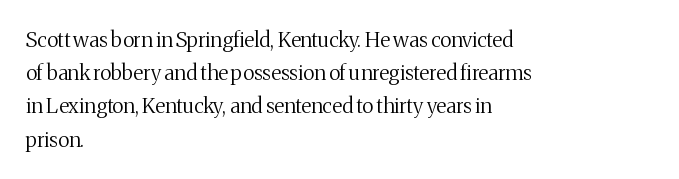
Q: Is the text bold? A: No.
Q: Is the text italic (slanted)? A: No, it is upright.
Q: Is the text underlined? A: No.
Q: How is the paragraph aligned? A: Left-aligned.
Q: Is the spacing between letters normal or unusually wide? A: Normal.
Q: Is the spacing between lines tight, normal or loose? A: Normal.
